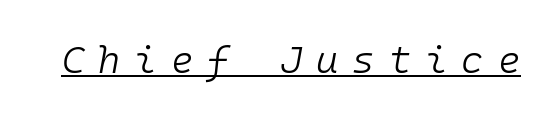
Q: Is the text bold? A: No.
Q: Is the text italic (slanted)? A: Yes, it leans right by about 10 degrees.
Q: Is the text underlined? A: Yes.
Q: Is the spacing between letters normal or unusually wide? A: Unusually wide.
Q: Width (condensed, normal, or wide)? A: Normal.
Q: Stroke contrast? A: Low.
Q: x-height? A: Medium.
Q: Monospaced? A: Yes.
